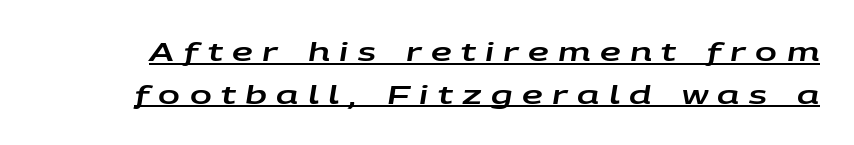
Baseline-to-baseline distance is the conventional proportion of letter height. These characters rest on top of a visible drawn line. Is the letter spacing exaggerated? Yes — the characters are pushed far apart. Designer's note — italics engaged.
